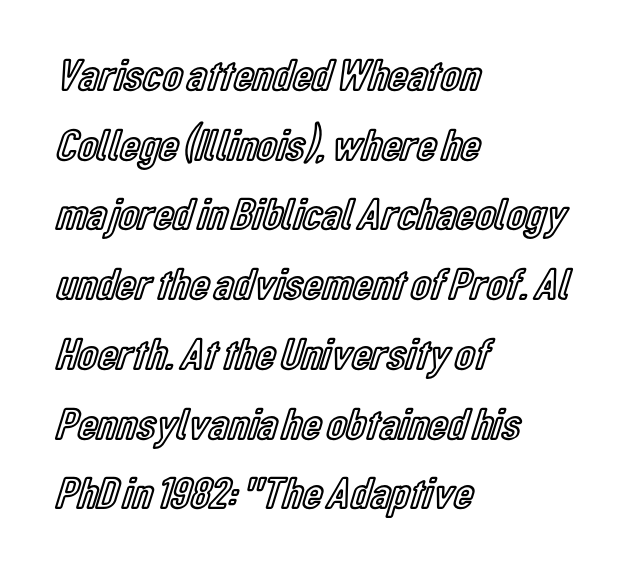
The image shows 45 px condensed type; set left-aligned, normal line spacing (1.55x), normal letter spacing, not underlined; a medium x-height.
